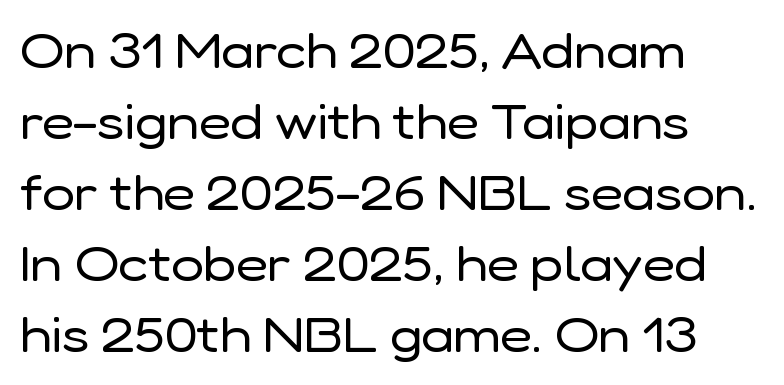
{"serif": "no", "italic": "no", "bold": "no", "weight": "regular", "width": "normal", "stroke_contrast": "low", "x_height": "medium", "monospaced": "no", "underline": "no", "align": "left", "line_spacing": "normal", "line_spacing_ratio": 1.45, "letter_spacing": "normal", "letter_spacing_em": 0.0, "glyph_px": 49}
